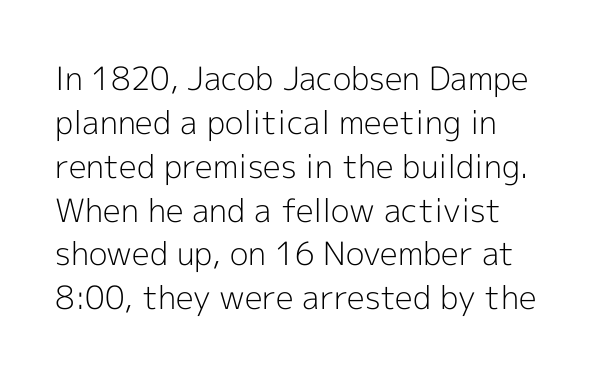
A quiet, ordinary-to-light weight characterises the typeface. Ordinary non-slanted type is in use. The strip under each line holds only bare page. The passage shown is typed in a proportional face where columns would drift. These lines keep a tight, regular rhythm from letter to letter.
